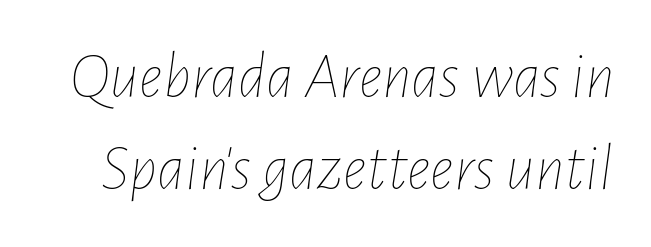
Q: Is the text bold? A: No.
Q: Is the text italic (slanted)? A: Yes, it leans right by about 7 degrees.
Q: Is the text underlined? A: No.
Q: Is the spacing between letters normal or unusually wide? A: Normal.
Q: Is the spacing between lines tight, normal or loose? A: Normal.
Q: Width (condensed, normal, or wide)? A: Condensed.
Q: Stroke contrast? A: Low.
Q: x-height? A: Medium.
Q: Monospaced? A: No.
